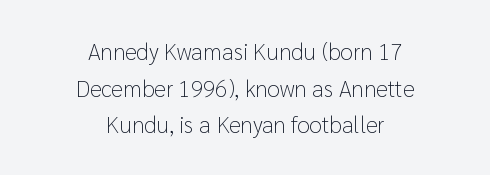
Weight: in the light-to-regular range. The tracking reads as untouched default to a designer's eye. Successive baselines arrive at the customary interval. The lines are quadded center.
